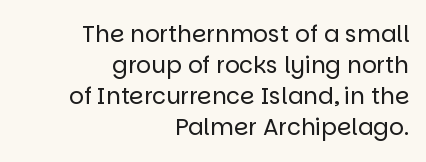
{"italic": "no", "bold": "no", "underline": "no", "align": "right", "line_spacing": "normal", "line_spacing_ratio": 1.35, "letter_spacing": "normal", "letter_spacing_em": 0.0, "glyph_px": 23}
